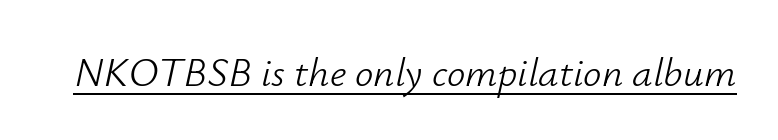
{"italic": "yes", "lean": "right", "slant_degrees": 12, "bold": "no", "weight": "light", "width": "normal", "stroke_contrast": "low", "x_height": "small", "monospaced": "no", "underline": "yes", "letter_spacing": "normal", "letter_spacing_em": 0.0, "glyph_px": 41}
